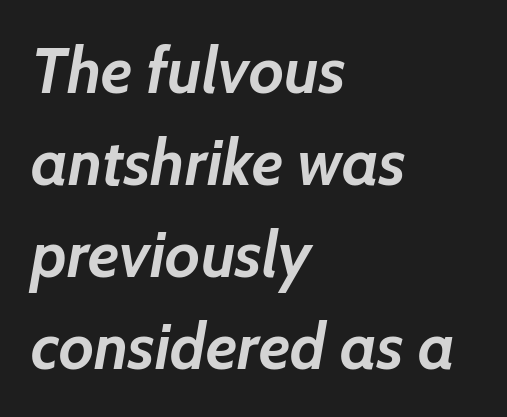
Q: Is the text bold? A: Yes.
Q: Is the text italic (slanted)? A: Yes, it leans right by about 7 degrees.
Q: Is the text underlined? A: No.
Q: How is the paragraph aligned? A: Left-aligned.
Q: Is the spacing between letters normal or unusually wide? A: Normal.
Q: Is the spacing between lines tight, normal or loose? A: Normal.
Q: Width (condensed, normal, or wide)? A: Normal.
Q: Stroke contrast? A: Low.
Q: x-height? A: Medium.
Q: Monospaced? A: No.
